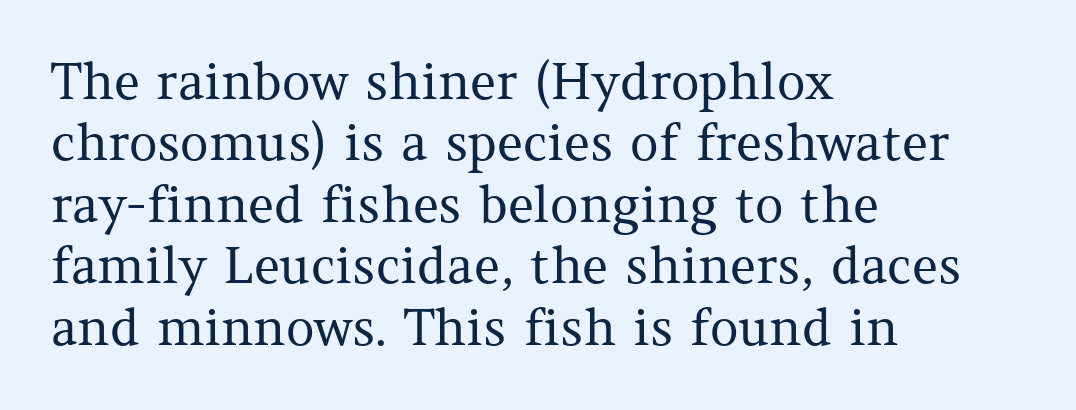
{"serif": "yes", "italic": "no", "bold": "no", "weight": "regular", "width": "normal", "stroke_contrast": "medium", "x_height": "medium", "monospaced": "no", "underline": "no", "align": "left", "line_spacing_ratio": 1.23, "letter_spacing": "normal", "letter_spacing_em": 0.0, "glyph_px": 50}
